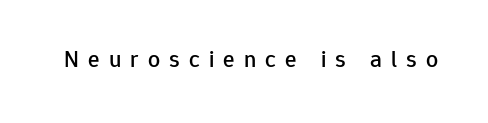
Q: Is the text italic (slanted)? A: No, it is upright.
Q: Is the text underlined? A: No.
Q: Is the spacing between letters normal or unusually wide? A: Unusually wide.
